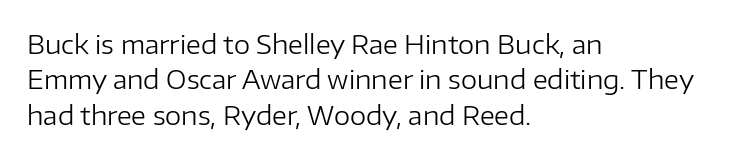
Q: Is the text bold? A: No.
Q: Is the text italic (slanted)? A: No, it is upright.
Q: Is the text underlined? A: No.
Q: How is the paragraph aligned? A: Left-aligned.
Q: Is the spacing between letters normal or unusually wide? A: Normal.
Q: Is the spacing between lines tight, normal or loose? A: Normal.
